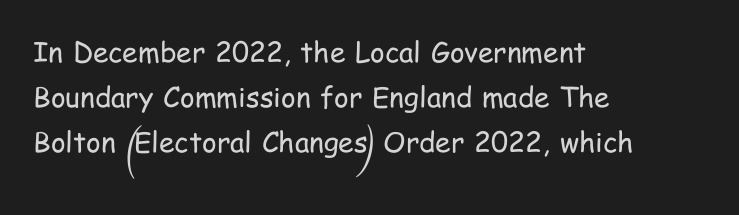
The passage shown is not underscored anywhere. The rendering shows plain stroke endings on the letterforms — a sans-serif design. Quick note: interline space is typical. This sample has the flowing, uneven cadence of proportional lettering. Is there any slant? The stems are plumb. What stands out about the letter spacing? Nothing — it is the standard amount.
